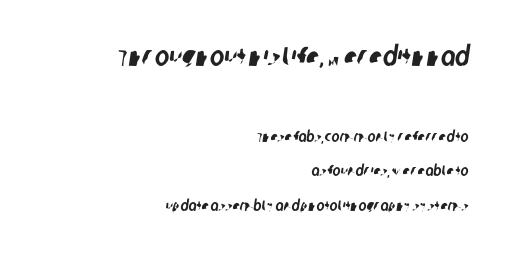
Q: Is the text underlined? A: No.
Q: How is the paragraph aligned? A: Right-aligned.
Q: Is the spacing between letters normal or unusually wide? A: Normal.
Q: Is the spacing between lines tight, normal or loose? A: Loose.
Q: Which block of text is set in a larger size, the first (top) or the second (bottom)? A: The first (top) one.
